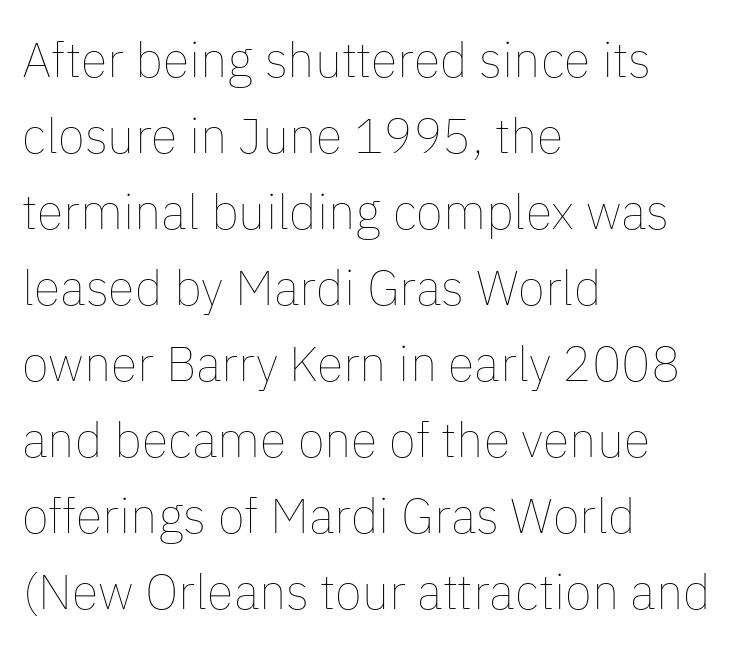
Vertical strokes here are truly vertical. Nobody touched the tracking dial on this one. Descender tails drop into unmarked territory. These lines are rendered in a variable-pitch font. No letter is thick-stroked: the sample isn't bold. The leading is moderate, giving the passage an even texture.
